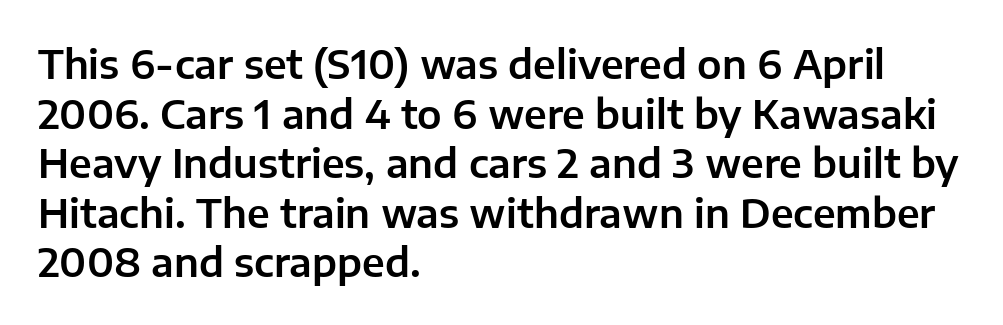
Lines of text with bare space underneath. A roman cut, with each character standing at attention. This block has exactly the height ordinary leading produces. The compositor pushed each line to the left boundary. Default kerning and tracking; the words read as compact shapes.
